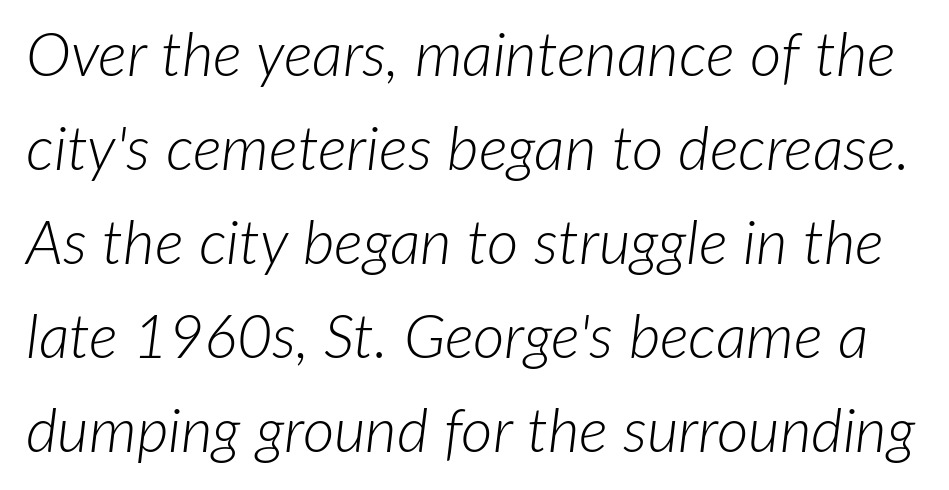
The specimen reads as italic at a glance. The letters advance in unequal steps, a hallmark of proportional type. In terms of letterspacing, this is plain default setting. Rule under the text: the space is simply empty. Successive baselines arrive at the customary interval.
